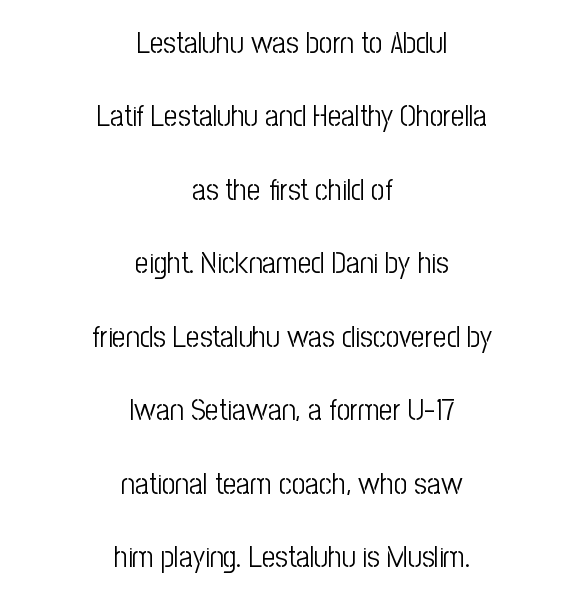
The image shows 30 px light, condensed sans-serif type, upright; set centered, loose line spacing (2.45x), normal letter spacing, not underlined; low stroke contrast and a medium x-height.
